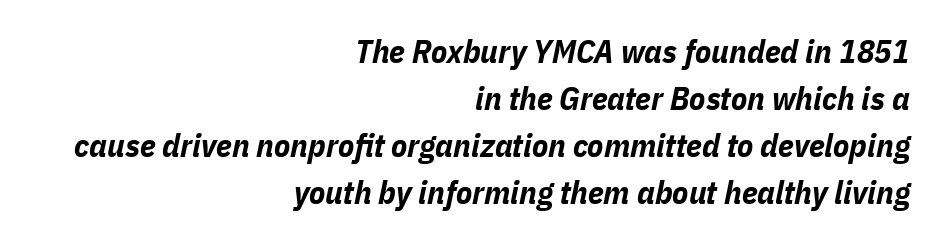
{"italic": "yes", "lean": "right", "slant_degrees": 11, "bold": "yes", "weight": "bold", "width": "condensed", "stroke_contrast": "low", "x_height": "medium", "monospaced": "no", "underline": "no", "align": "right", "line_spacing": "normal", "line_spacing_ratio": 1.42, "letter_spacing": "normal", "letter_spacing_em": 0.0, "glyph_px": 33}
